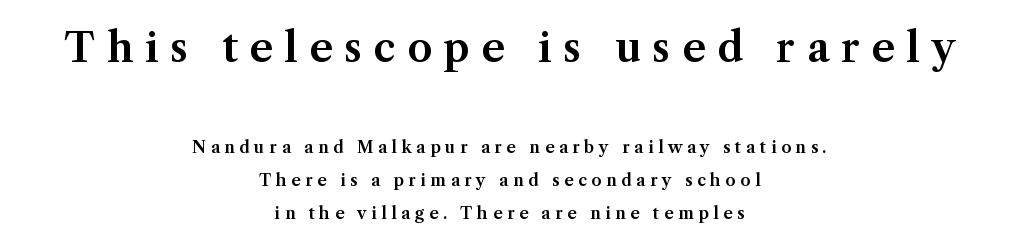
The image shows 40 px serif type, upright; set centered, loose line spacing (2.05x), unusually wide letter spacing (+0.29 em), not underlined; the first (top) block is 2.5x larger; medium stroke contrast and a medium x-height.
